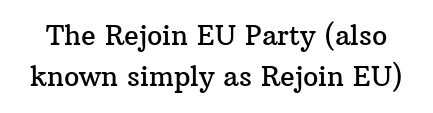
{"italic": "no", "underline": "no", "line_spacing": "normal", "line_spacing_ratio": 1.53, "letter_spacing": "normal", "letter_spacing_em": 0.0, "glyph_px": 27}
